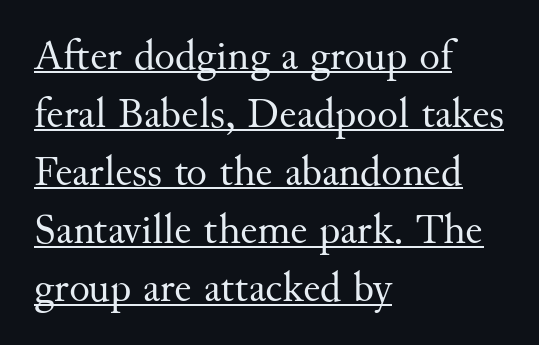
Q: Is the text bold? A: No.
Q: Is the text italic (slanted)? A: No, it is upright.
Q: Is the typeface a serif or a sans-serif typeface? A: Serif.
Q: Is the text underlined? A: Yes.
Q: How is the paragraph aligned? A: Left-aligned.
Q: Is the spacing between letters normal or unusually wide? A: Normal.
Q: Is the spacing between lines tight, normal or loose? A: Normal.
Q: Width (condensed, normal, or wide)? A: Normal.
Q: Stroke contrast? A: Medium.
Q: x-height? A: Small.
Q: Monospaced? A: No.
